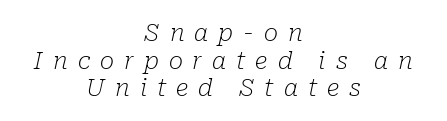
{"italic": "yes", "lean": "right", "slant_degrees": 10, "bold": "no", "underline": "no", "align": "center", "line_spacing": "tight", "line_spacing_ratio": 1.15, "letter_spacing": "wide", "letter_spacing_em": 0.42, "glyph_px": 24}
